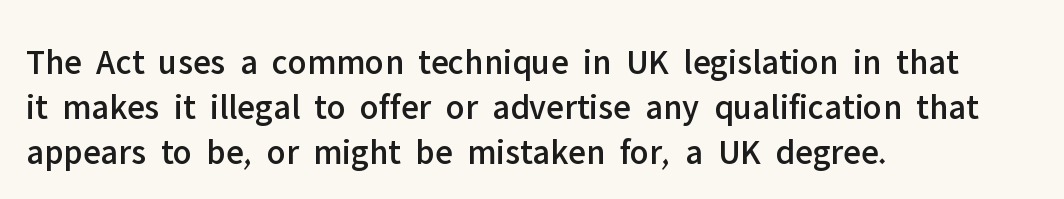
Q: Is the text italic (slanted)? A: No, it is upright.
Q: Is the typeface a serif or a sans-serif typeface? A: Sans-serif.
Q: Is the text underlined? A: No.
Q: How is the paragraph aligned? A: Left-aligned.
Q: Is the spacing between letters normal or unusually wide? A: Normal.
Q: Is the spacing between lines tight, normal or loose? A: Normal.
Q: Width (condensed, normal, or wide)? A: Normal.
Q: Stroke contrast? A: Low.
Q: x-height? A: Medium.
Q: Monospaced? A: No.
